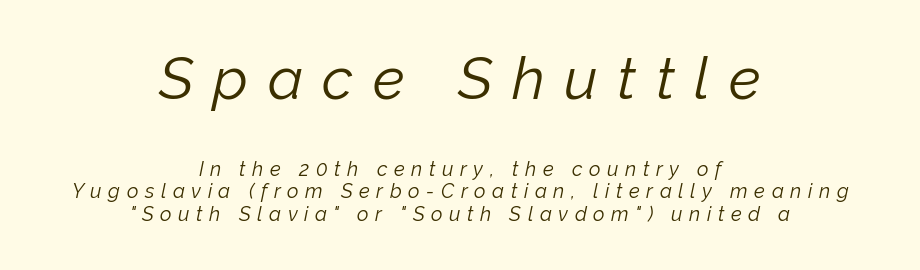
The image shows 59 px light type, italic (leaning right); set centered, tight line spacing (1.13x), unusually wide letter spacing (+0.33 em), not underlined; the first (top) block is 2.95x larger; low stroke contrast and a medium x-height.
